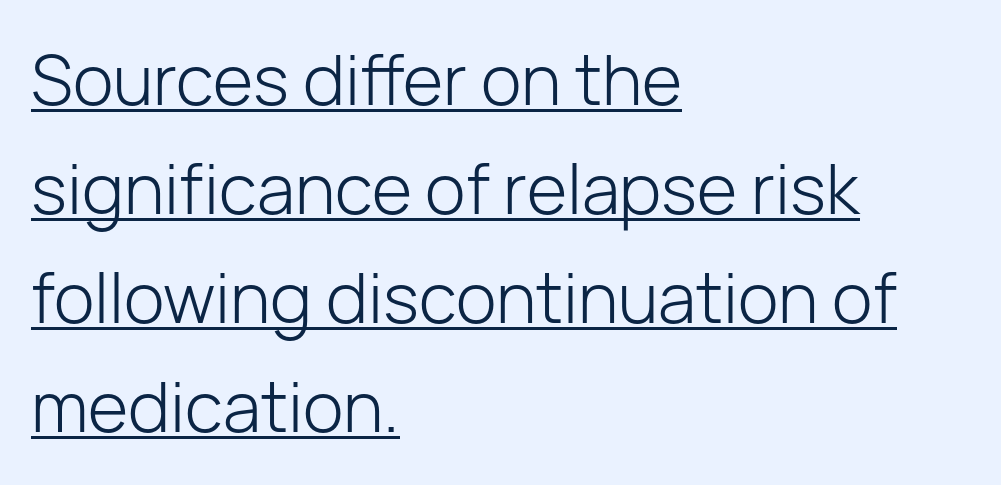
Q: Is the text bold? A: No.
Q: Is the text italic (slanted)? A: No, it is upright.
Q: Is the typeface a serif or a sans-serif typeface? A: Sans-serif.
Q: Is the text underlined? A: Yes.
Q: How is the paragraph aligned? A: Left-aligned.
Q: Is the spacing between letters normal or unusually wide? A: Normal.
Q: Is the spacing between lines tight, normal or loose? A: Normal.
Q: Width (condensed, normal, or wide)? A: Normal.
Q: Stroke contrast? A: Low.
Q: x-height? A: Medium.
Q: Monospaced? A: No.
